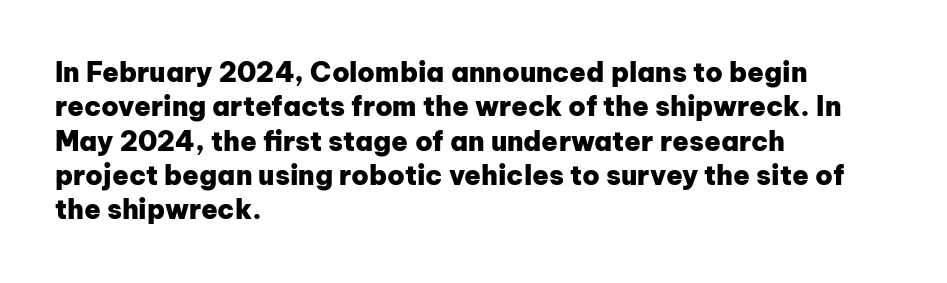
The image shows 27 px bold type, upright; set left-aligned, normal line spacing (1.27x), normal letter spacing, not underlined.
